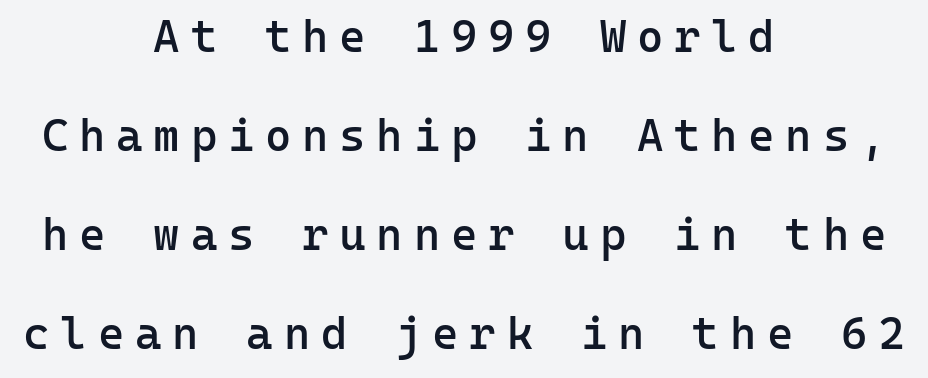
The text block is weighted toward neither margin, spreading evenly from the middle. You can tell it's not italic because the verticals are truly vertical. The rendering uses a large line-height, opening up the rows. Each word looks stretched out because of the extra space between its letters. Unmarked baselines from the first word to the last. The characters display no serif detailing; their extremities are plain.
